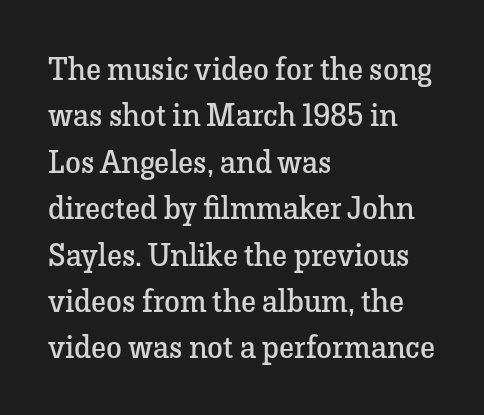
The image shows 32 px regular-weight serif type, upright; set left-aligned, normal line spacing (1.45x), normal letter spacing, not underlined; low stroke contrast and a medium x-height.
